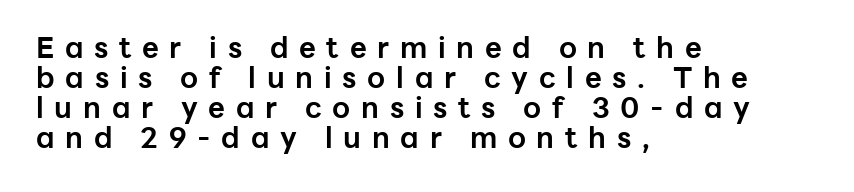
Q: Is the text bold? A: Yes.
Q: Is the text italic (slanted)? A: No, it is upright.
Q: Is the typeface a serif or a sans-serif typeface? A: Sans-serif.
Q: Is the text underlined? A: No.
Q: How is the paragraph aligned? A: Left-aligned.
Q: Is the spacing between letters normal or unusually wide? A: Unusually wide.
Q: Is the spacing between lines tight, normal or loose? A: Tight.
Q: Width (condensed, normal, or wide)? A: Normal.
Q: Stroke contrast? A: Low.
Q: x-height? A: Medium.
Q: Monospaced? A: No.
